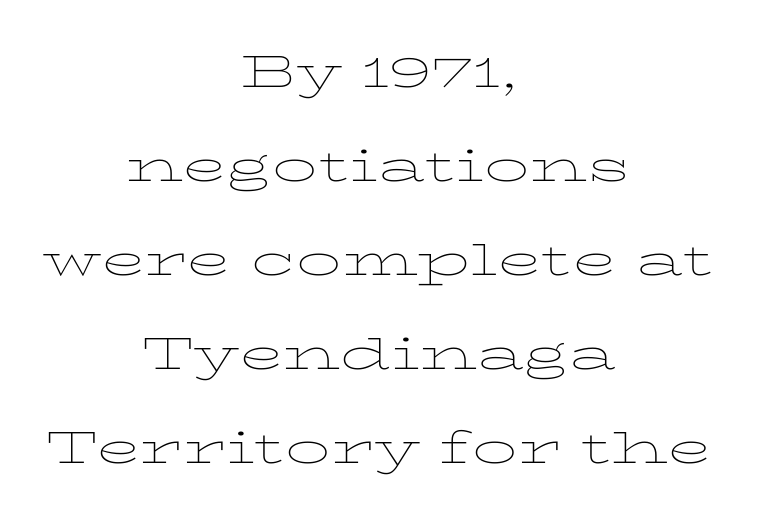
{"serif": "yes", "italic": "no", "bold": "no", "weight": "thin", "width": "wide", "stroke_contrast": "low", "x_height": "medium", "monospaced": "no", "underline": "no", "align": "center", "line_spacing": "loose", "line_spacing_ratio": 2.09, "letter_spacing": "normal", "letter_spacing_em": 0.0, "glyph_px": 45}
